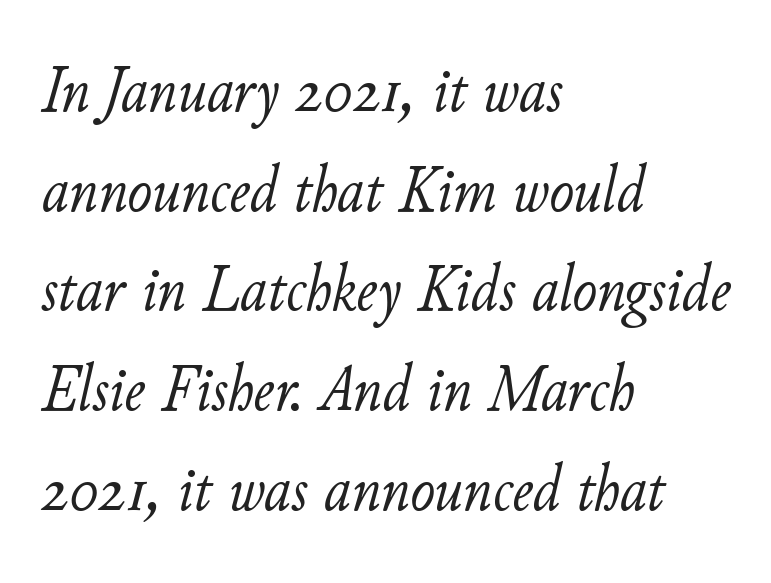
Compared with typical paragraphs, the rows here are spaced about the same. The passage is arranged the way most books set body copy — flush left. The gaps between neighbouring characters are ordinary and unremarkable. Stroke mass is kept to a normal reading level or below.
